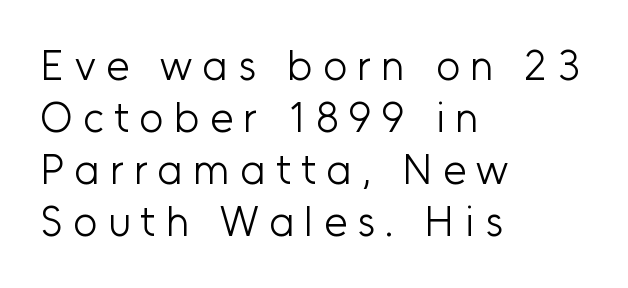
{"serif": "no", "italic": "no", "bold": "no", "weight": "light", "width": "normal", "stroke_contrast": "low", "x_height": "medium", "monospaced": "no", "underline": "no", "align": "left", "line_spacing_ratio": 1.24, "letter_spacing": "wide", "letter_spacing_em": 0.24, "glyph_px": 42}
